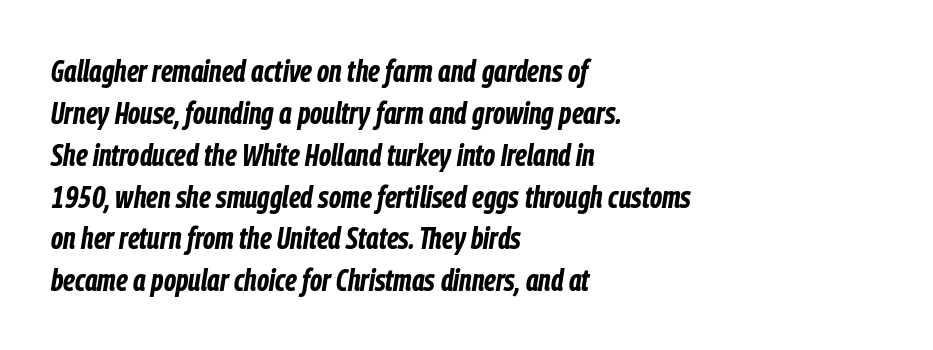
How are the letters spaced? Ordinarily, with no added tracking. Is there much room between lines? A standard amount, neither cramped nor airy. Type without underlining. Line starts are locked; line ends wander. An italicized treatment has been applied to the whole sample. Chunky letters — that's bold for sure.
